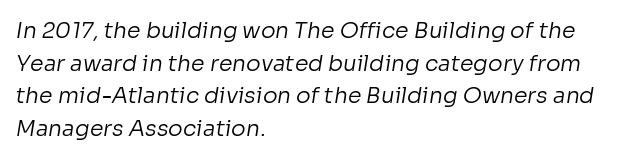
Q: Is the text bold? A: No.
Q: Is the text underlined? A: No.
Q: How is the paragraph aligned? A: Left-aligned.
Q: Is the spacing between letters normal or unusually wide? A: Normal.
Q: Is the spacing between lines tight, normal or loose? A: Normal.
